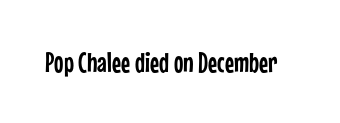
Q: Is the text italic (slanted)? A: No, it is upright.
Q: Is the typeface a serif or a sans-serif typeface? A: Sans-serif.
Q: Is the text underlined? A: No.
Q: Is the spacing between letters normal or unusually wide? A: Normal.
Q: Width (condensed, normal, or wide)? A: Condensed.
Q: Stroke contrast? A: Low.
Q: x-height? A: Medium.
Q: Monospaced? A: No.
